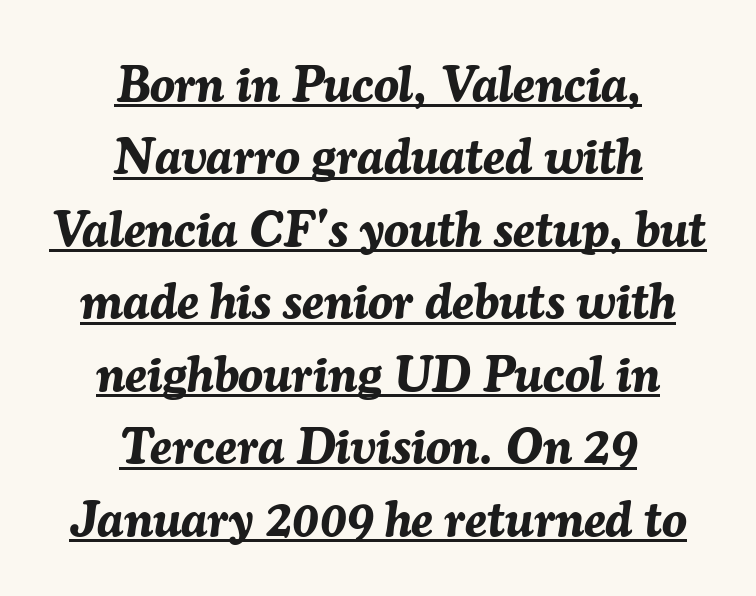
The image shows 50 px bold type, italic (leaning right); set centered, normal line spacing (1.45x), normal letter spacing, underlined; medium stroke contrast and a medium x-height.
